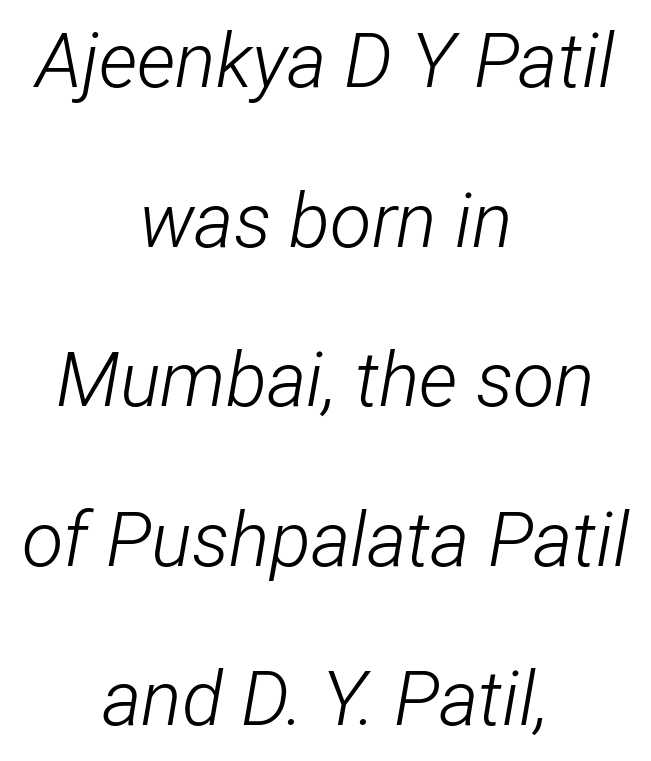
Descender tails drop into unmarked territory. Between one letter and the next there's only the usual sliver of space. No chunkiness to these letters — they're not bold. Both edges are ragged and mirror each other, which tells us the setting is centered.
